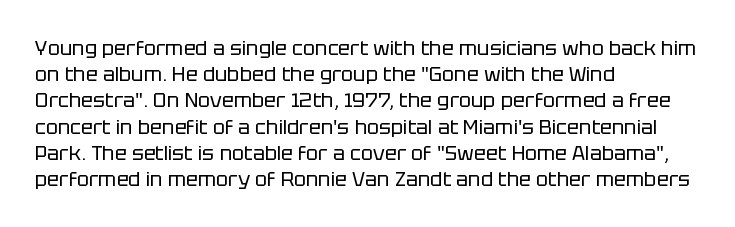
The image shows 20 px text type, upright; set left-aligned, normal line spacing (1.31x), normal letter spacing, not underlined.
